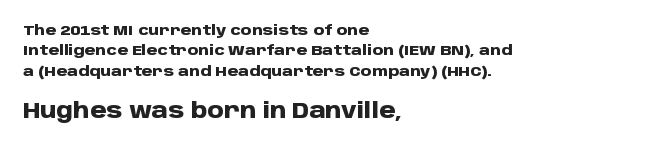
Q: Is the text bold? A: Yes.
Q: Is the text italic (slanted)? A: No, it is upright.
Q: Is the text underlined? A: No.
Q: How is the paragraph aligned? A: Left-aligned.
Q: Is the spacing between letters normal or unusually wide? A: Normal.
Q: Is the spacing between lines tight, normal or loose? A: Normal.
Q: Which block of text is set in a larger size, the first (top) or the second (bottom)? A: The second (bottom) one.
